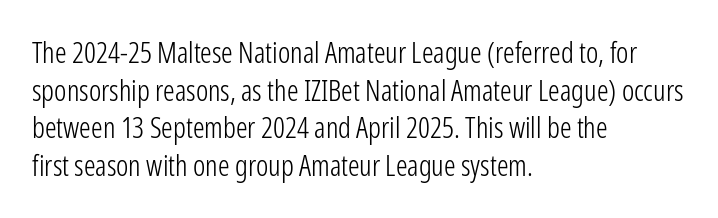
The image shows 29 px light, condensed sans-serif type, upright; set left-aligned, normal line spacing (1.3x), normal letter spacing, not underlined; low stroke contrast and a medium x-height.
